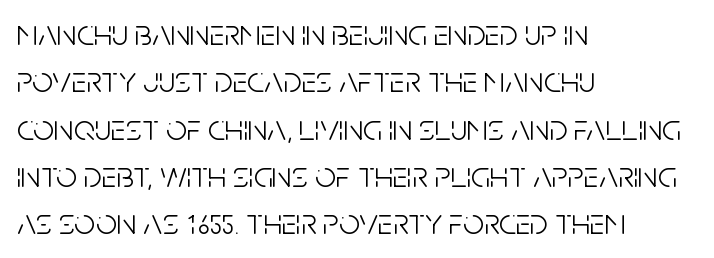
The image shows 37 px light, condensed sans-serif type, upright; set left-aligned, normal line spacing (1.28x), normal letter spacing, not underlined; low stroke contrast and a large x-height.
